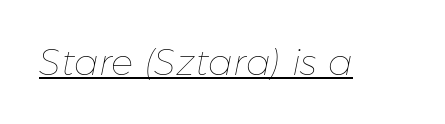
Q: Is the text bold? A: No.
Q: Is the text italic (slanted)? A: Yes, it leans right by about 11 degrees.
Q: Is the text underlined? A: Yes.
Q: Is the spacing between letters normal or unusually wide? A: Normal.
Q: Width (condensed, normal, or wide)? A: Normal.
Q: Stroke contrast? A: Low.
Q: x-height? A: Medium.
Q: Monospaced? A: No.
